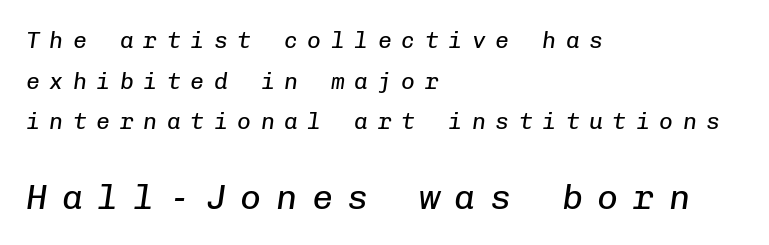
Q: Is the text bold? A: No.
Q: Is the text italic (slanted)? A: Yes, it leans right by about 8 degrees.
Q: Is the text underlined? A: No.
Q: How is the paragraph aligned? A: Left-aligned.
Q: Is the spacing between letters normal or unusually wide? A: Unusually wide.
Q: Which block of text is set in a larger size, the first (top) or the second (bottom)? A: The second (bottom) one.
Q: Width (condensed, normal, or wide)? A: Normal.
Q: Stroke contrast? A: Low.
Q: x-height? A: Medium.
Q: Monospaced? A: Yes.
